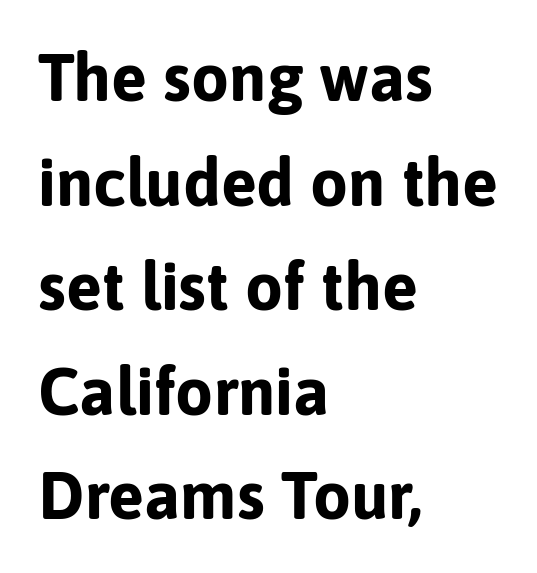
Q: Is the text bold? A: Yes.
Q: Is the text italic (slanted)? A: No, it is upright.
Q: Is the typeface a serif or a sans-serif typeface? A: Sans-serif.
Q: Is the text underlined? A: No.
Q: How is the paragraph aligned? A: Left-aligned.
Q: Is the spacing between letters normal or unusually wide? A: Normal.
Q: Is the spacing between lines tight, normal or loose? A: Normal.
Q: Width (condensed, normal, or wide)? A: Normal.
Q: Stroke contrast? A: Low.
Q: x-height? A: Medium.
Q: Monospaced? A: No.
